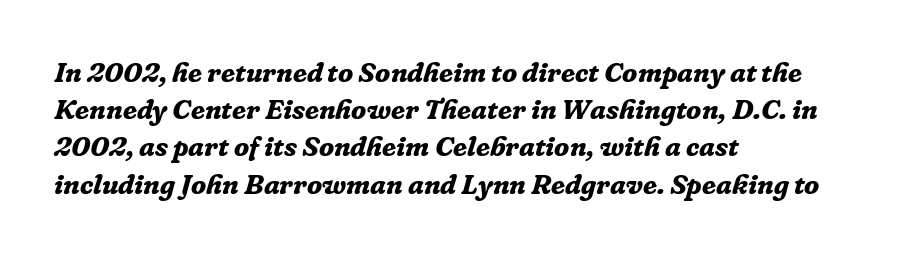
Q: Is the text bold? A: Yes.
Q: Is the text italic (slanted)? A: Yes, it leans right by about 16 degrees.
Q: Is the typeface a serif or a sans-serif typeface? A: Serif.
Q: Is the text underlined? A: No.
Q: How is the paragraph aligned? A: Left-aligned.
Q: Is the spacing between letters normal or unusually wide? A: Normal.
Q: Is the spacing between lines tight, normal or loose? A: Normal.
Q: Width (condensed, normal, or wide)? A: Normal.
Q: Stroke contrast? A: Low.
Q: x-height? A: Medium.
Q: Monospaced? A: No.
